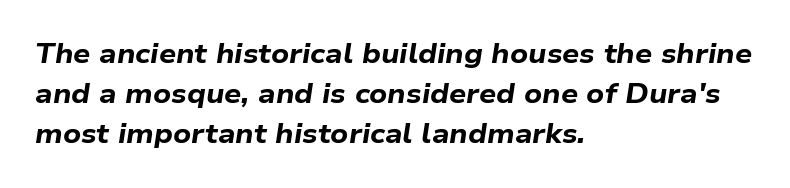
{"italic": "yes", "lean": "right", "slant_degrees": 9, "bold": "yes", "underline": "no", "align": "left", "line_spacing": "normal", "line_spacing_ratio": 1.48, "letter_spacing": "normal", "letter_spacing_em": 0.0, "glyph_px": 27}
